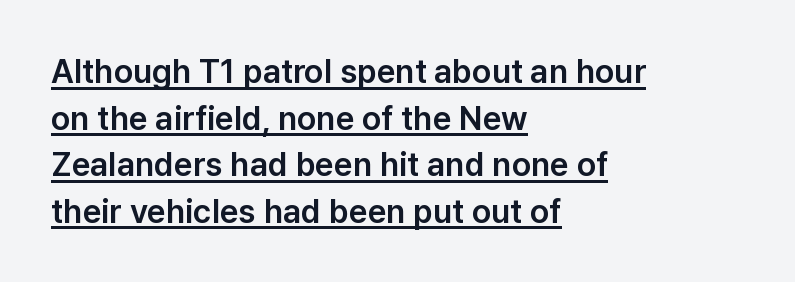
The image shows 33 px sans-serif type, upright; set left-aligned, normal line spacing (1.41x), normal letter spacing, underlined; low stroke contrast and a medium x-height.
